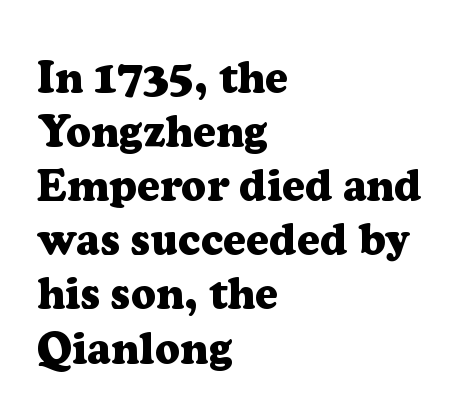
Its strokes are broad and dark, the hallmark of bold type. Is this a sans? No — the strokes have serifs. This is the regular roman posture of the typeface. These lines are rendered in a variable-pitch font. Bare-footed words on every line. The text block is weighted toward the left margin, trailing off unevenly rightward.
